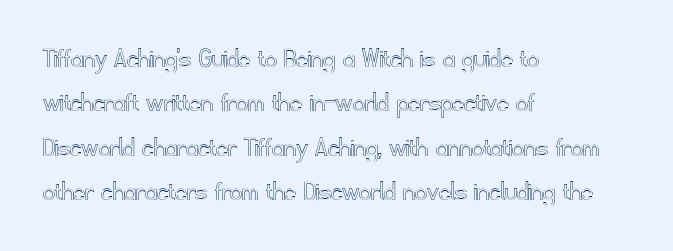
Characters follow at the spacing the type designer built in. Spacing verdict: proportional, widths tailored to each character. Interline gaps are of average width in this sample. The lines in this sample share a left origin and differ only in where they stop.
